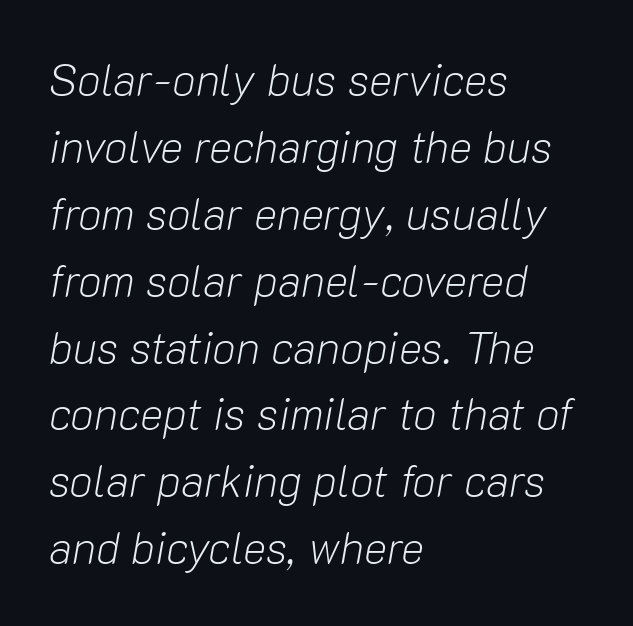
Is this a fixed-width face? No — the glyphs have proportional, varying widths. Compared with ordinary roman type, these characters are visibly tilted. Short and long lines alike share a common starting point at left. Nobody drew a line under any word here. Evenly set lines give the paragraph a standard silhouette.
